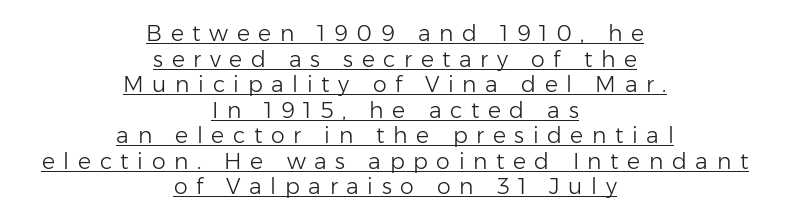
Compared with undecorated copy, this sample adds a rule below the words. The horizontal fit of the characters is loose and conspicuously gappy. Typeset on center — no edge is straight. The strokes are not fattened; the text isn't bold. Does the lettering tilt? It doesn't — this is upright.
